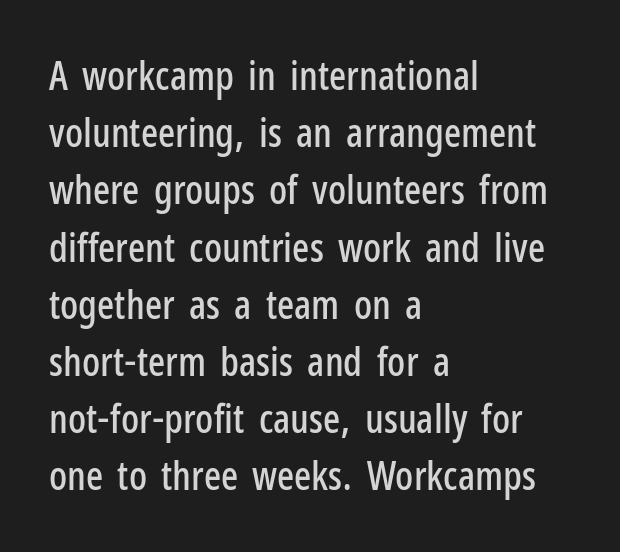
The image shows 40 px condensed sans-serif type, upright; set left-aligned, normal line spacing (1.43x), normal letter spacing, not underlined; low stroke contrast and a medium x-height.
